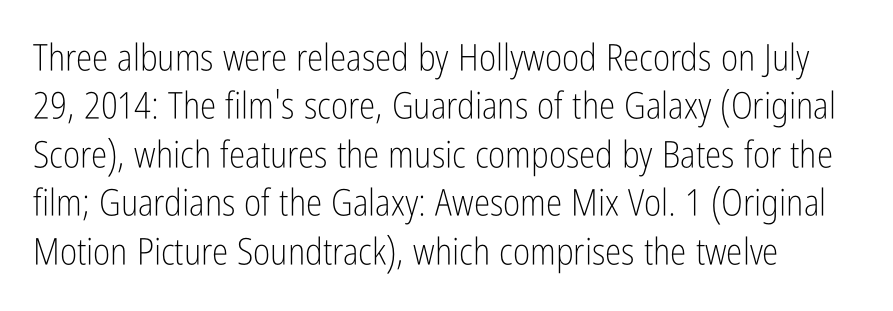
Q: Is the text bold? A: No.
Q: Is the text italic (slanted)? A: No, it is upright.
Q: Is the typeface a serif or a sans-serif typeface? A: Sans-serif.
Q: Is the text underlined? A: No.
Q: Is the spacing between letters normal or unusually wide? A: Normal.
Q: Is the spacing between lines tight, normal or loose? A: Normal.
Q: Width (condensed, normal, or wide)? A: Condensed.
Q: Stroke contrast? A: Low.
Q: x-height? A: Medium.
Q: Monospaced? A: No.
